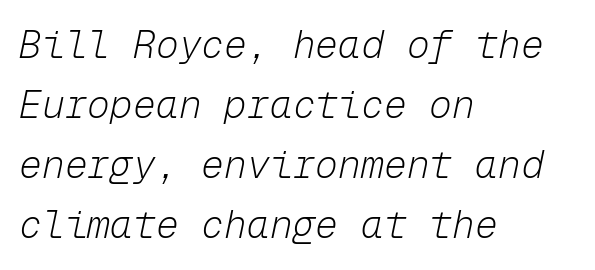
The image shows 38 px light type, italic (leaning right), monospaced; set left-aligned, normal line spacing (1.58x), normal letter spacing, not underlined; low stroke contrast and a medium x-height.
